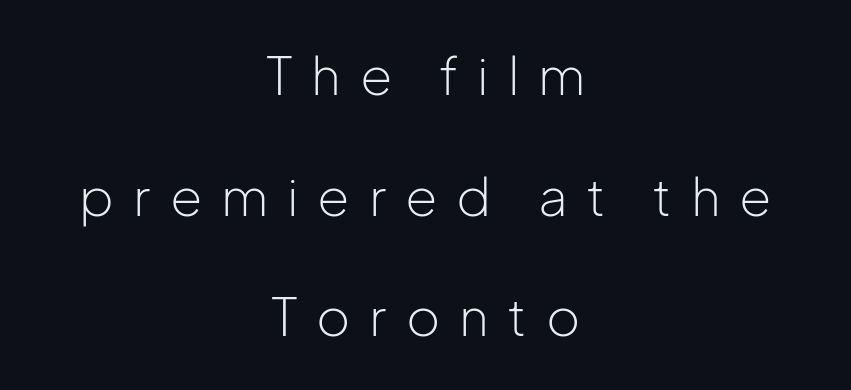
Bare-footed words on every line. The paragraph shown floats in the horizontal middle. In terms of leading, this rendering errs on the spacious side. Nope, not italic — everything's standing straight. The cut favours lightness, reaching ordinary text weight at its darkest. A typesetter would call this proportional, since set widths differ per character.
